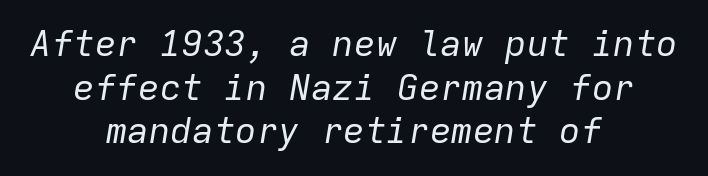
The image shows 36 px regular-weight type, italic (leaning right), monospaced; set centered, line spacing 1.21x, normal letter spacing, not underlined; low stroke contrast and a medium x-height.
